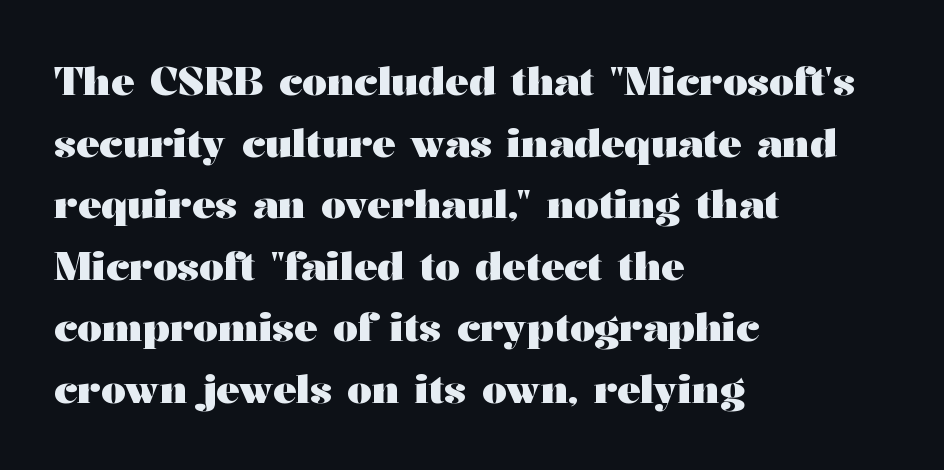
{"serif": "yes", "italic": "no", "bold": "yes", "weight": "heavy", "width": "wide", "stroke_contrast": "medium", "x_height": "medium", "monospaced": "no", "underline": "no", "align": "left", "line_spacing": "normal", "line_spacing_ratio": 1.58, "letter_spacing": "normal", "letter_spacing_em": 0.0, "glyph_px": 39}
